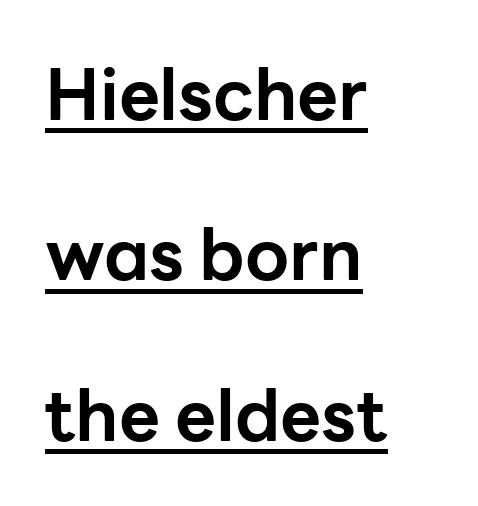
The image shows 71 px bold sans-serif type, upright; set left-aligned, loose line spacing (2.26x), normal letter spacing, underlined; low stroke contrast and a medium x-height.
